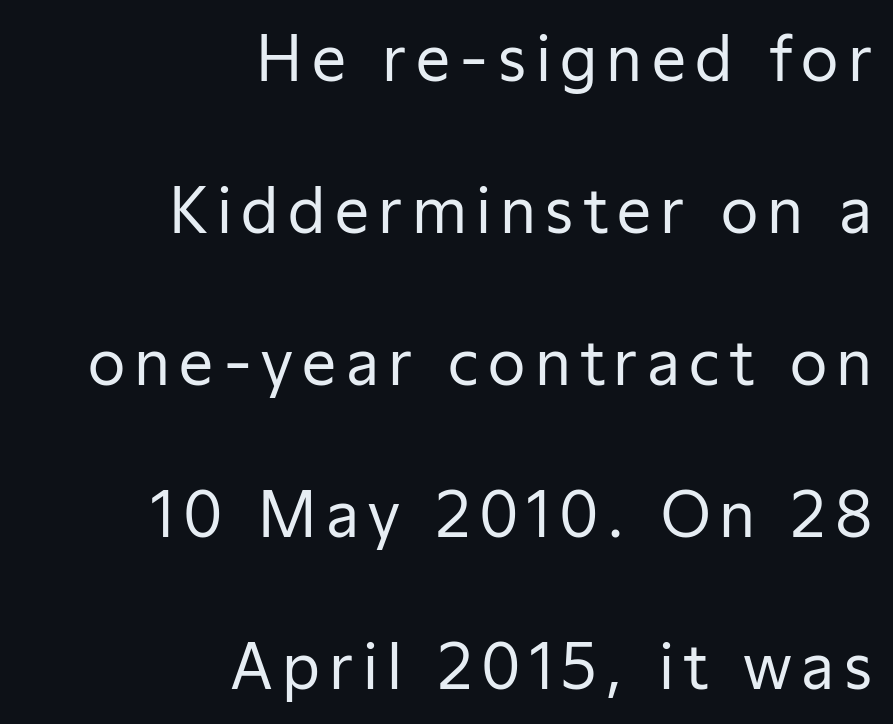
{"serif": "no", "italic": "no", "bold": "no", "weight": "regular", "width": "normal", "stroke_contrast": "low", "x_height": "medium", "monospaced": "no", "underline": "no", "align": "right", "line_spacing": "loose", "line_spacing_ratio": 2.49, "glyph_px": 61}
